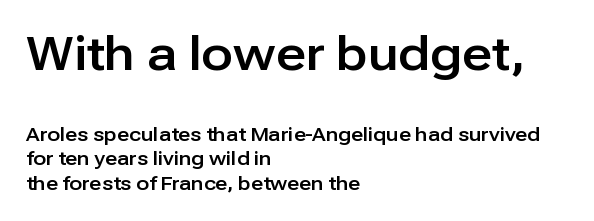
Q: Is the text italic (slanted)? A: No, it is upright.
Q: Is the typeface a serif or a sans-serif typeface? A: Sans-serif.
Q: Is the text underlined? A: No.
Q: How is the paragraph aligned? A: Left-aligned.
Q: Is the spacing between letters normal or unusually wide? A: Normal.
Q: Is the spacing between lines tight, normal or loose? A: Normal.
Q: Which block of text is set in a larger size, the first (top) or the second (bottom)? A: The first (top) one.
Q: Width (condensed, normal, or wide)? A: Normal.
Q: Stroke contrast? A: Low.
Q: x-height? A: Medium.
Q: Monospaced? A: No.
